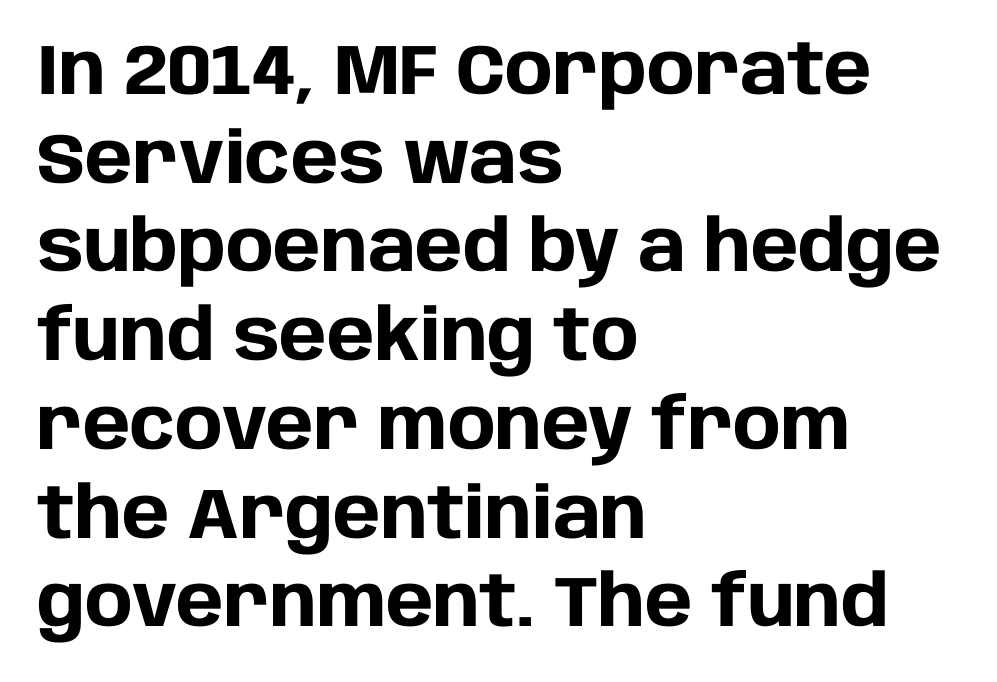
Q: Is the text bold? A: Yes.
Q: Is the text italic (slanted)? A: No, it is upright.
Q: Is the typeface a serif or a sans-serif typeface? A: Sans-serif.
Q: Is the text underlined? A: No.
Q: How is the paragraph aligned? A: Left-aligned.
Q: Is the spacing between letters normal or unusually wide? A: Normal.
Q: Is the spacing between lines tight, normal or loose? A: Normal.
Q: Width (condensed, normal, or wide)? A: Normal.
Q: Stroke contrast? A: Low.
Q: x-height? A: Large.
Q: Monospaced? A: No.
